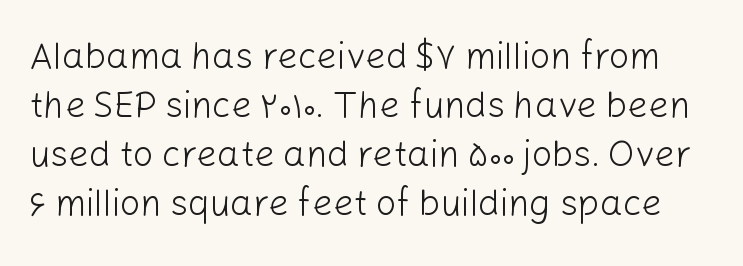
This is not heavy type; no bold has been used. The strip under each line holds only bare page. Look at the tracking — it's just the regular setting, nothing added. No italicization has been applied; the sample stays upright. In terms of letterform style, serifs are entirely absent. Is this a fixed-width face? No — the glyphs have proportional, varying widths.
